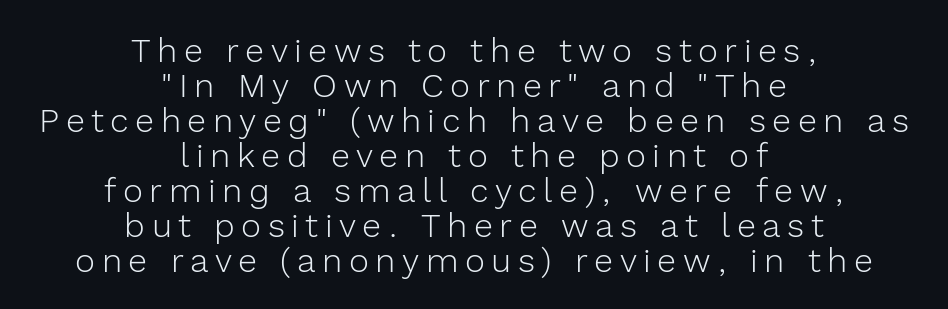
Q: Is the text bold? A: No.
Q: Is the text italic (slanted)? A: No, it is upright.
Q: Is the typeface a serif or a sans-serif typeface? A: Sans-serif.
Q: Is the text underlined? A: No.
Q: How is the paragraph aligned? A: Centered.
Q: Is the spacing between lines tight, normal or loose? A: Tight.
Q: Width (condensed, normal, or wide)? A: Normal.
Q: x-height? A: Medium.
Q: Monospaced? A: No.
